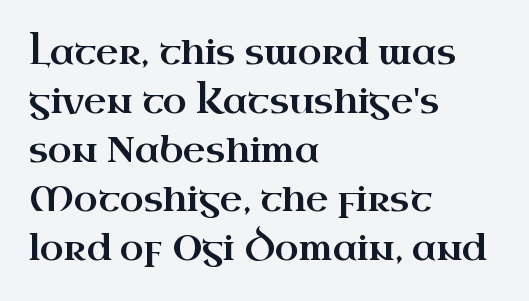
Check where the strokes stop: tiny serifs finish them off. Letters rest on an invisible, unmarked baseline. Teacher's note: observe the even left margin — that is flush-left alignment. The face used here is rendered with its standard letterfit.
